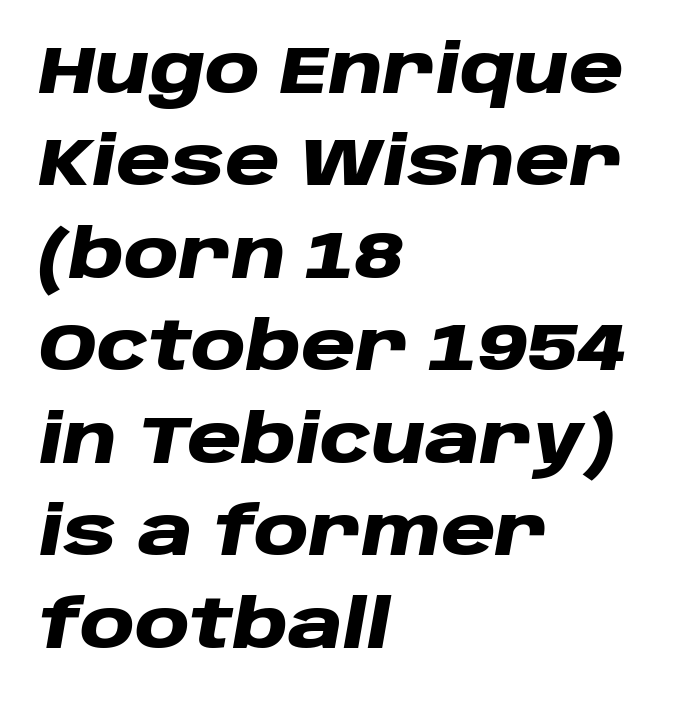
The image shows 67 px heavy, wide type, italic (leaning right); set left-aligned, normal line spacing (1.38x), normal letter spacing, not underlined; low stroke contrast and a large x-height.
